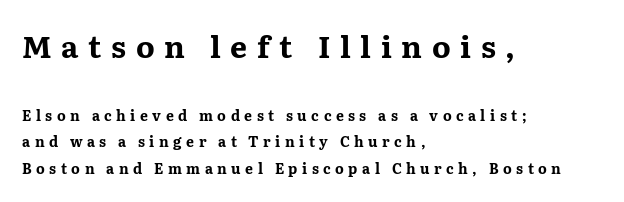
Q: Is the text bold? A: Yes.
Q: Is the text italic (slanted)? A: No, it is upright.
Q: Is the typeface a serif or a sans-serif typeface? A: Serif.
Q: Is the text underlined? A: No.
Q: How is the paragraph aligned? A: Left-aligned.
Q: Is the spacing between letters normal or unusually wide? A: Unusually wide.
Q: Is the spacing between lines tight, normal or loose? A: Loose.
Q: Which block of text is set in a larger size, the first (top) or the second (bottom)? A: The first (top) one.
Q: Width (condensed, normal, or wide)? A: Wide.
Q: Stroke contrast? A: Medium.
Q: x-height? A: Medium.
Q: Monospaced? A: No.
